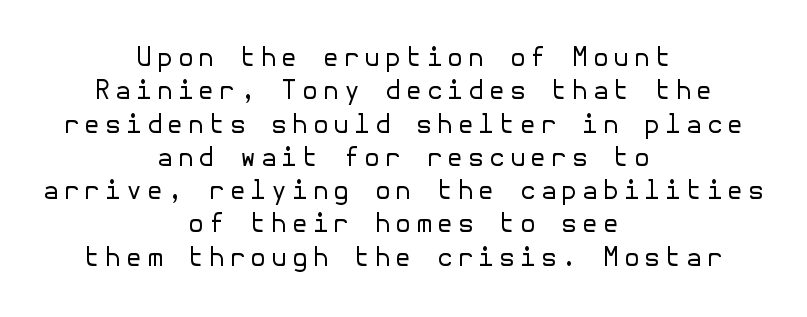
{"italic": "no", "bold": "no", "underline": "no", "align": "center", "line_spacing": "normal", "line_spacing_ratio": 1.28, "glyph_px": 26}
